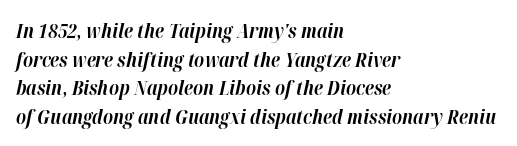
The image shows 20 px bold type, italic (leaning right); set left-aligned, normal line spacing (1.43x), normal letter spacing, not underlined.
